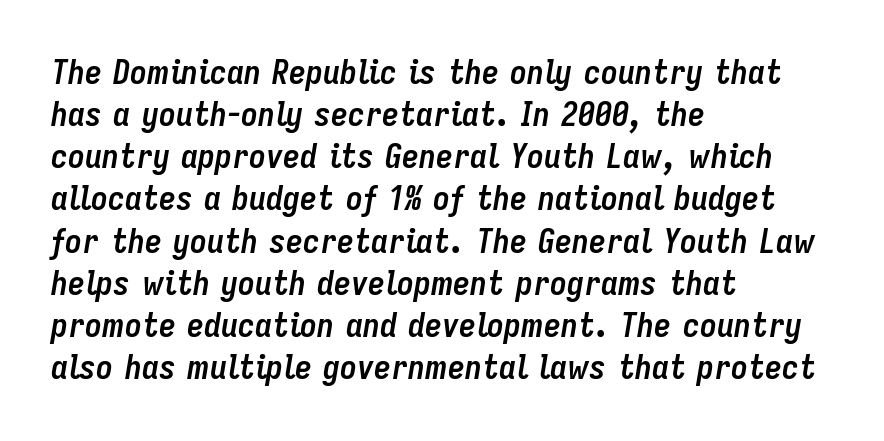
{"italic": "yes", "lean": "right", "slant_degrees": 9, "bold": "yes", "weight": "semibold", "width": "condensed", "stroke_contrast": "low", "x_height": "medium", "monospaced": "no", "underline": "no", "align": "left", "line_spacing_ratio": 1.24, "letter_spacing": "normal", "letter_spacing_em": 0.0, "glyph_px": 34}
